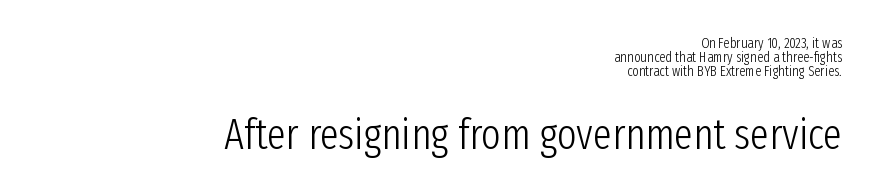
Type style note: lacks serifs. Character size in the trailing block exceeds that of the leading block. Only glyphs here, with clear space below each row. Think of a printed novel: that variable character pitch is what you see here.
